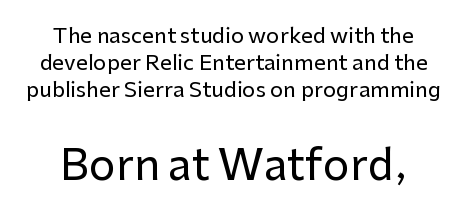
{"serif": "no", "italic": "no", "width": "normal", "stroke_contrast": "low", "x_height": "medium", "monospaced": "no", "underline": "no", "align": "center", "line_spacing": "normal", "line_spacing_ratio": 1.29, "letter_spacing": "normal", "letter_spacing_em": 0.0, "larger_block": "second", "size_ratio": 2.0, "glyph_px": 42}
